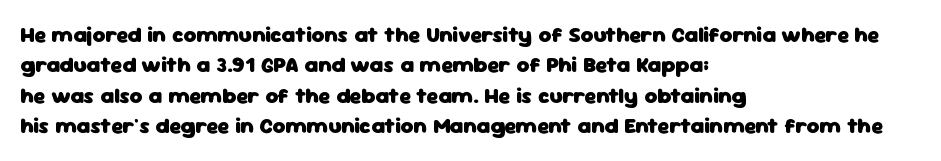
Q: Is the text bold? A: Yes.
Q: Is the text italic (slanted)? A: No, it is upright.
Q: Is the text underlined? A: No.
Q: How is the paragraph aligned? A: Left-aligned.
Q: Is the spacing between letters normal or unusually wide? A: Normal.
Q: Is the spacing between lines tight, normal or loose? A: Normal.
